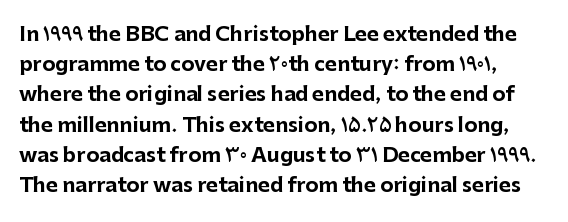
The area under the type is left untouched. This block has exactly the height ordinary leading produces. The sample has been set heavy, in full bold. A typesetter would mark this as roman, not italic. Glyph-to-glyph distance matches everyday printed text.
